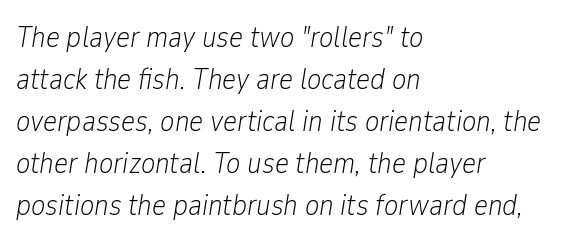
The image shows 30 px light, condensed type, italic (leaning right); set left-aligned, normal line spacing (1.4x), normal letter spacing, not underlined; low stroke contrast and a medium x-height.
